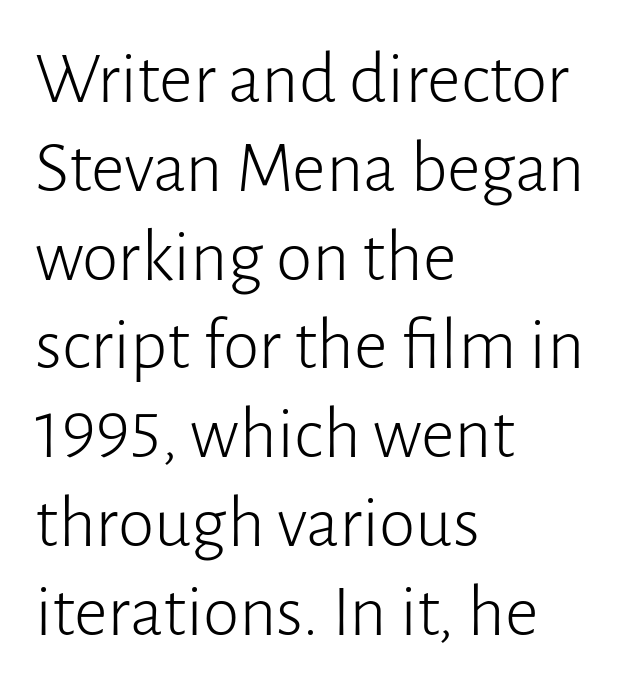
{"serif": "no", "italic": "no", "bold": "no", "weight": "light", "width": "normal", "stroke_contrast": "low", "x_height": "medium", "monospaced": "no", "underline": "no", "align": "left", "line_spacing_ratio": 1.2, "letter_spacing": "normal", "letter_spacing_em": 0.0, "glyph_px": 74}
